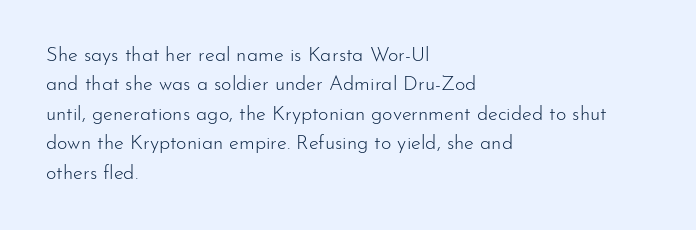
Q: Is the text bold? A: No.
Q: Is the text italic (slanted)? A: No, it is upright.
Q: Is the text underlined? A: No.
Q: How is the paragraph aligned? A: Left-aligned.
Q: Is the spacing between letters normal or unusually wide? A: Normal.
Q: Is the spacing between lines tight, normal or loose? A: Normal.
